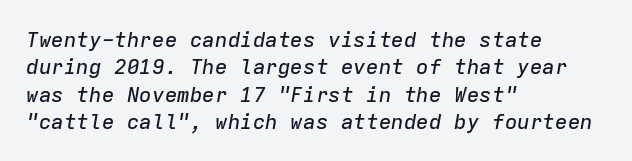
The image shows 21 px text type, italic (leaning right); set left-aligned, normal line spacing (1.3x), normal letter spacing, not underlined.
